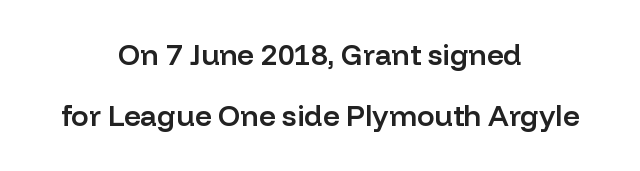
Q: Is the text bold? A: Semi-bold.
Q: Is the text italic (slanted)? A: No, it is upright.
Q: Is the typeface a serif or a sans-serif typeface? A: Sans-serif.
Q: Is the text underlined? A: No.
Q: How is the paragraph aligned? A: Centered.
Q: Is the spacing between letters normal or unusually wide? A: Normal.
Q: Is the spacing between lines tight, normal or loose? A: Loose.
Q: Width (condensed, normal, or wide)? A: Normal.
Q: Stroke contrast? A: Low.
Q: x-height? A: Medium.
Q: Monospaced? A: No.
